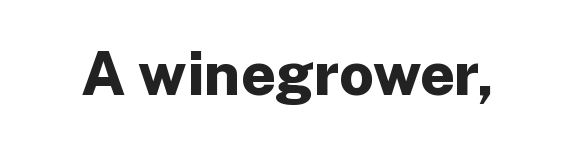
This sample uses plain, unmodified letter spacing. Bold? Absolutely — the strokes are thick and heavy. Note: no serifs on the glyphs. The type sits square on the baseline with zero lean. Plain, unruled lines of type.
